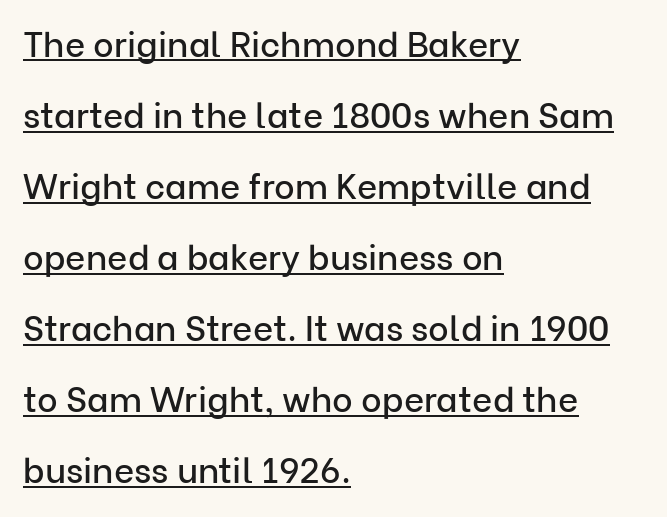
Q: Is the text italic (slanted)? A: No, it is upright.
Q: Is the typeface a serif or a sans-serif typeface? A: Sans-serif.
Q: Is the text underlined? A: Yes.
Q: How is the paragraph aligned? A: Left-aligned.
Q: Is the spacing between letters normal or unusually wide? A: Normal.
Q: Is the spacing between lines tight, normal or loose? A: Loose.
Q: Width (condensed, normal, or wide)? A: Normal.
Q: Stroke contrast? A: Low.
Q: x-height? A: Medium.
Q: Monospaced? A: No.
